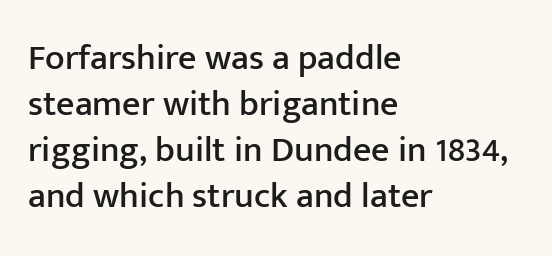
Q: Is the text italic (slanted)? A: No, it is upright.
Q: Is the typeface a serif or a sans-serif typeface? A: Sans-serif.
Q: Is the text underlined? A: No.
Q: How is the paragraph aligned? A: Left-aligned.
Q: Is the spacing between letters normal or unusually wide? A: Normal.
Q: Is the spacing between lines tight, normal or loose? A: Normal.
Q: Width (condensed, normal, or wide)? A: Normal.
Q: Stroke contrast? A: Low.
Q: x-height? A: Medium.
Q: Monospaced? A: No.
